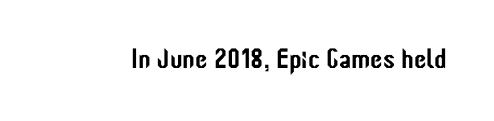
The image shows 28 px condensed sans-serif type, upright; set normal letter spacing, not underlined; low stroke contrast and a medium x-height.
